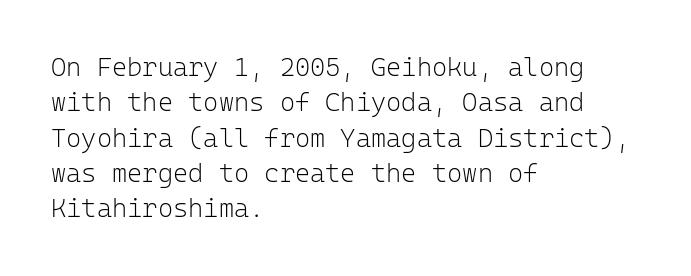
The image shows 26 px text type, upright; set left-aligned, normal line spacing (1.36x), normal letter spacing, not underlined.
